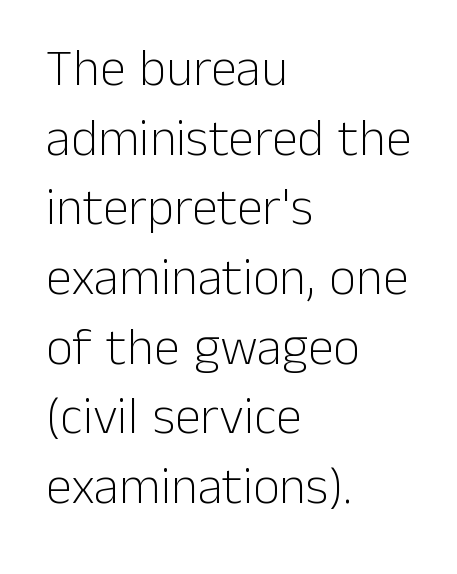
The strokes carry an ordinary text weight at most. Think of a printed novel: that variable character pitch is what you see here. Designer's note — italics off, roman on. This block has exactly the height ordinary leading produces. No feet cap the strokes, marking this as sans-serif type.
